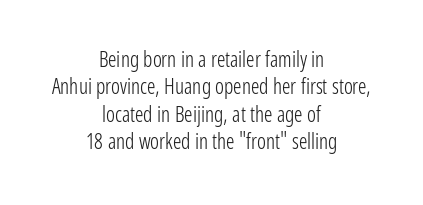
{"italic": "no", "bold": "no", "underline": "no", "align": "center", "line_spacing": "normal", "line_spacing_ratio": 1.3, "letter_spacing": "normal", "letter_spacing_em": 0.0, "glyph_px": 21}
